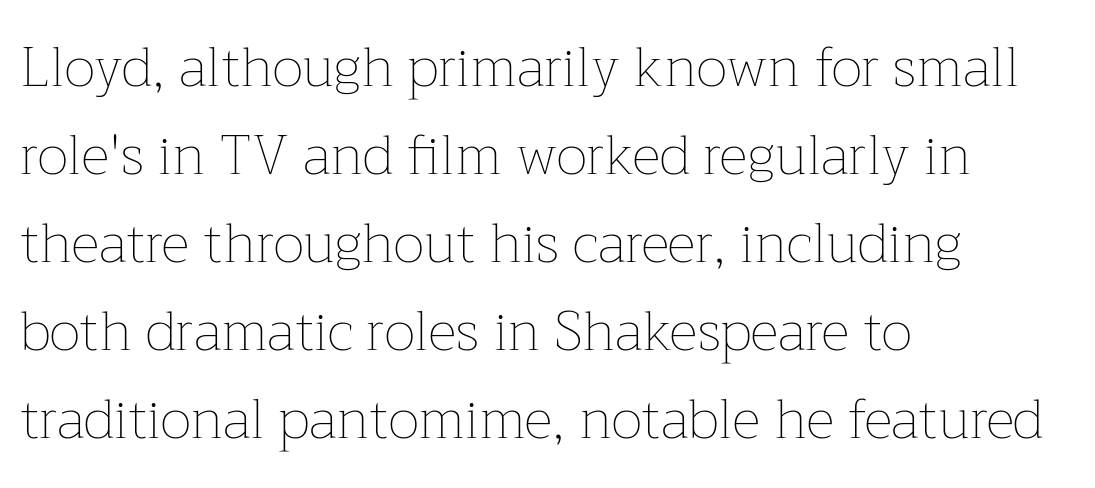
{"italic": "no", "bold": "no", "weight": "thin", "width": "normal", "stroke_contrast": "low", "x_height": "medium", "monospaced": "no", "underline": "no", "align": "left", "line_spacing": "normal", "line_spacing_ratio": 1.6, "letter_spacing": "normal", "letter_spacing_em": 0.0, "glyph_px": 55}
